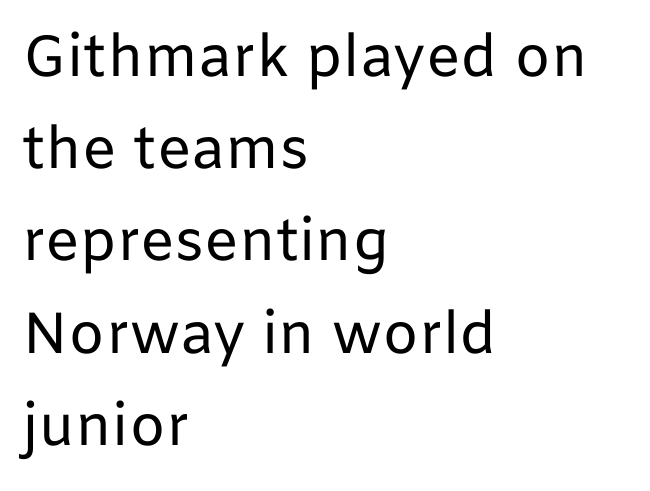
{"serif": "no", "italic": "no", "bold": "no", "weight": "regular", "width": "normal", "stroke_contrast": "low", "x_height": "medium", "monospaced": "no", "underline": "no", "align": "left", "line_spacing": "normal", "line_spacing_ratio": 1.59, "letter_spacing": "normal", "letter_spacing_em": 0.0, "glyph_px": 58}
